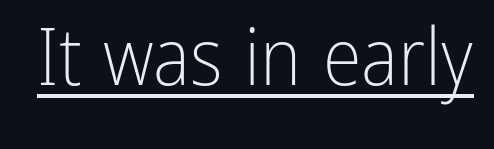
{"serif": "no", "italic": "no", "bold": "no", "weight": "light", "width": "condensed", "stroke_contrast": "low", "x_height": "medium", "monospaced": "no", "underline": "yes", "letter_spacing": "normal", "letter_spacing_em": 0.0, "glyph_px": 79}
